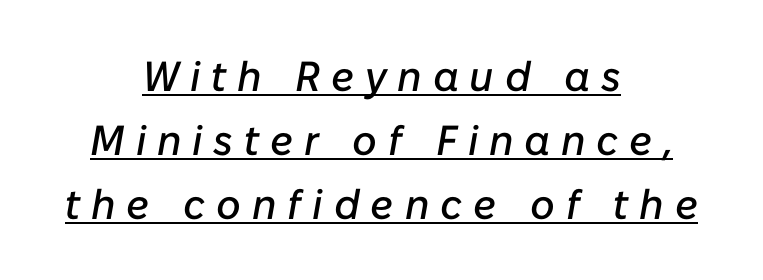
Compared with ordinary roman type, these characters are visibly tilted. One-word summary of the alignment: center. Summary of vertical rhythm: regular, with standard interline spacing. Here the designer chose a conventional face with non-uniform glyph widths. Notice how a bar underscores the lettering throughout.
